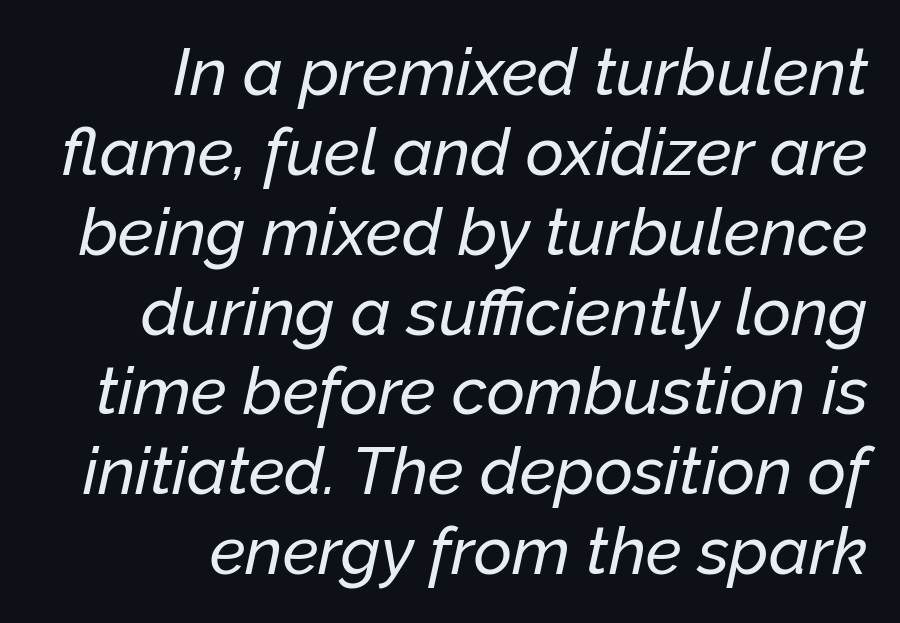
The image shows 66 px text type, italic (leaning right); set right-aligned, line spacing 1.21x, normal letter spacing, not underlined; low stroke contrast and a medium x-height.
